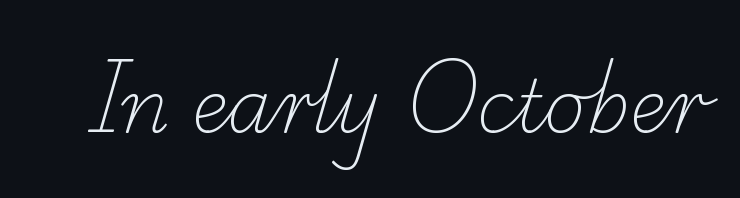
The image shows 72 px light serif type; set normal letter spacing, not underlined; low stroke contrast and a small x-height.
